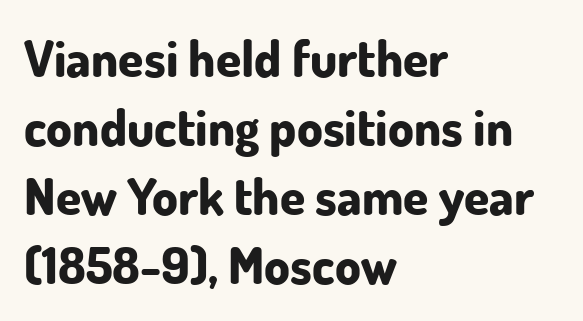
Q: Is the text bold? A: Yes.
Q: Is the text italic (slanted)? A: No, it is upright.
Q: Is the typeface a serif or a sans-serif typeface? A: Sans-serif.
Q: Is the text underlined? A: No.
Q: How is the paragraph aligned? A: Left-aligned.
Q: Is the spacing between letters normal or unusually wide? A: Normal.
Q: Is the spacing between lines tight, normal or loose? A: Normal.
Q: Width (condensed, normal, or wide)? A: Normal.
Q: Stroke contrast? A: Low.
Q: x-height? A: Small.
Q: Monospaced? A: No.
